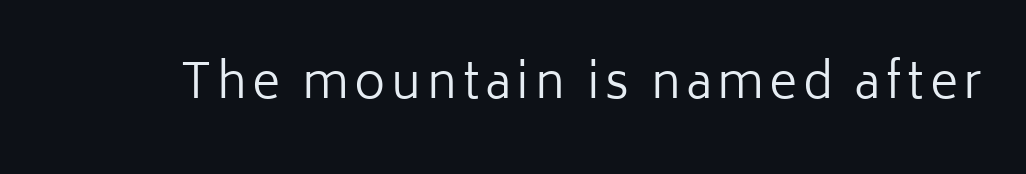
Q: Is the text bold? A: No.
Q: Is the text italic (slanted)? A: No, it is upright.
Q: Is the typeface a serif or a sans-serif typeface? A: Sans-serif.
Q: Is the text underlined? A: No.
Q: Width (condensed, normal, or wide)? A: Normal.
Q: Stroke contrast? A: Low.
Q: x-height? A: Medium.
Q: Monospaced? A: No.
